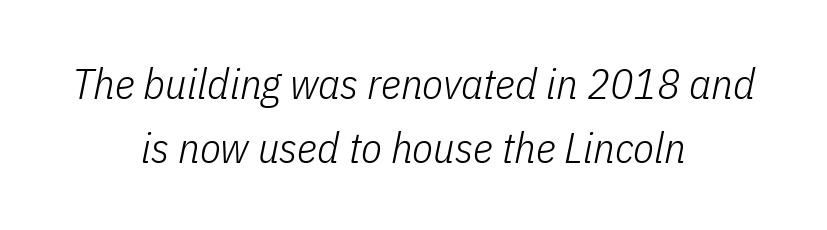
Q: Is the text bold? A: No.
Q: Is the text italic (slanted)? A: Yes, it leans right by about 11 degrees.
Q: Is the text underlined? A: No.
Q: How is the paragraph aligned? A: Centered.
Q: Is the spacing between letters normal or unusually wide? A: Normal.
Q: Is the spacing between lines tight, normal or loose? A: Normal.
Q: Width (condensed, normal, or wide)? A: Condensed.
Q: Stroke contrast? A: Low.
Q: x-height? A: Medium.
Q: Monospaced? A: No.
